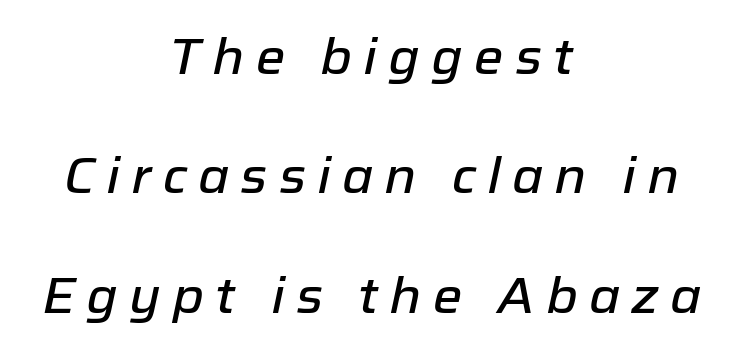
The lines in this sample share a center point and differ in where they start and stop. The face used here is rendered with a markedly widened letterfit. Character widths vary here, with narrow letters taking less room than wide ones. The rendering uses a large line-height, opening up the rows. The letters are slanted; this is an italic face.
